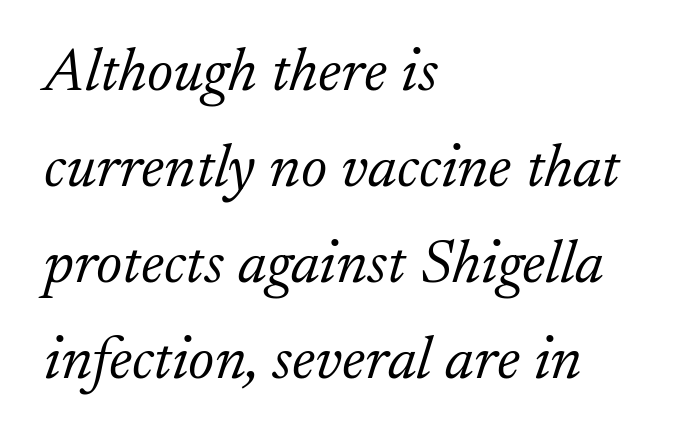
Check the space under the baseline: it is left empty. Layout note: lines flush left. The lettering tilts uniformly, giving the passage an italic look. Little horizontal feet cap the strokes, marking this as serif type.
